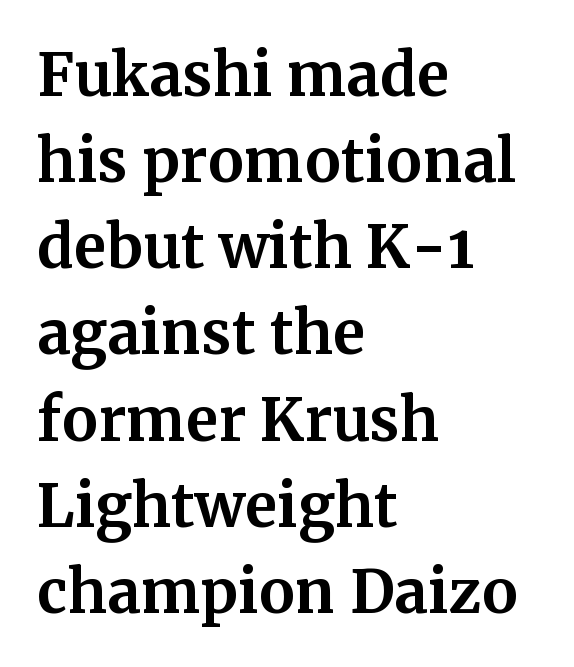
Q: Is the text bold? A: Yes.
Q: Is the text italic (slanted)? A: No, it is upright.
Q: Is the typeface a serif or a sans-serif typeface? A: Serif.
Q: Is the text underlined? A: No.
Q: How is the paragraph aligned? A: Left-aligned.
Q: Is the spacing between letters normal or unusually wide? A: Normal.
Q: Is the spacing between lines tight, normal or loose? A: Normal.
Q: Width (condensed, normal, or wide)? A: Normal.
Q: Stroke contrast? A: Medium.
Q: x-height? A: Medium.
Q: Monospaced? A: No.
